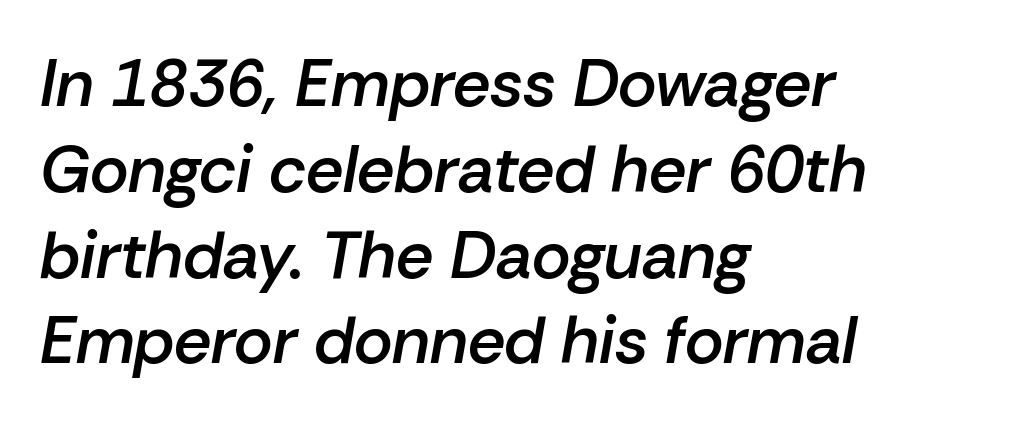
Q: Is the text bold? A: Semi-bold.
Q: Is the text italic (slanted)? A: Yes, it leans right by about 10 degrees.
Q: Is the text underlined? A: No.
Q: How is the paragraph aligned? A: Left-aligned.
Q: Is the spacing between letters normal or unusually wide? A: Normal.
Q: Is the spacing between lines tight, normal or loose? A: Normal.
Q: Width (condensed, normal, or wide)? A: Normal.
Q: Stroke contrast? A: Low.
Q: x-height? A: Medium.
Q: Monospaced? A: No.
